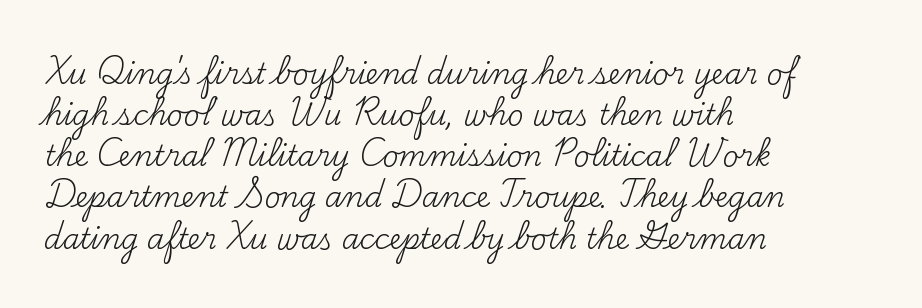
No chunkiness to these letters — they're not bold. Inter-character spacing is left at the font's built-in metrics. I'd call this a serif setting — the letters wear small feet.
